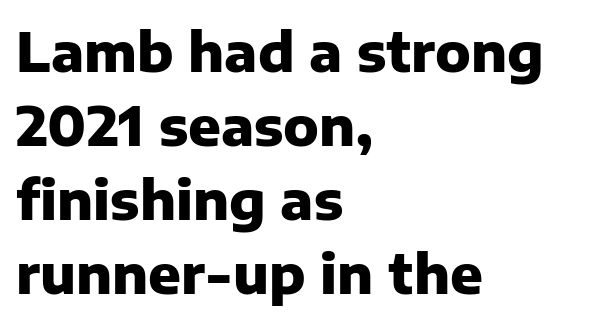
Q: Is the text bold? A: Yes.
Q: Is the text italic (slanted)? A: No, it is upright.
Q: Is the typeface a serif or a sans-serif typeface? A: Sans-serif.
Q: Is the text underlined? A: No.
Q: How is the paragraph aligned? A: Left-aligned.
Q: Is the spacing between letters normal or unusually wide? A: Normal.
Q: Is the spacing between lines tight, normal or loose? A: Normal.
Q: Width (condensed, normal, or wide)? A: Normal.
Q: Stroke contrast? A: Low.
Q: x-height? A: Medium.
Q: Monospaced? A: No.
